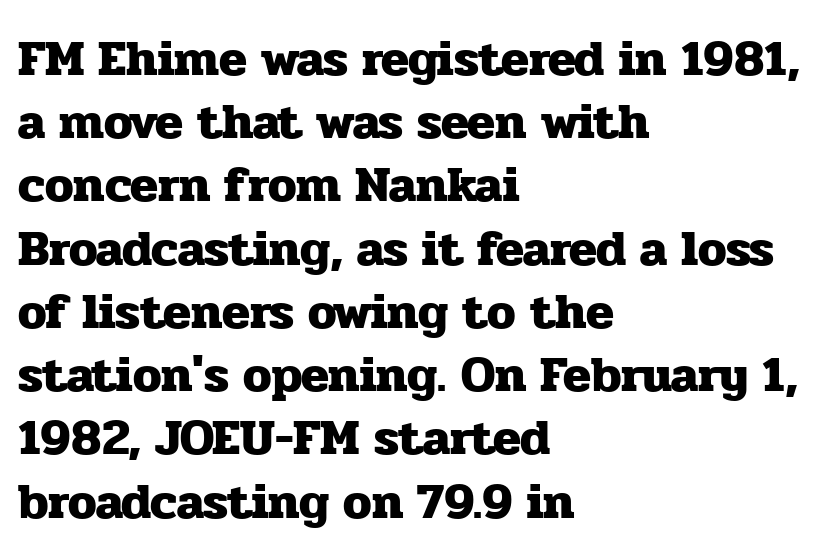
Q: Is the text bold? A: Yes.
Q: Is the text italic (slanted)? A: No, it is upright.
Q: Is the typeface a serif or a sans-serif typeface? A: Serif.
Q: Is the text underlined? A: No.
Q: How is the paragraph aligned? A: Left-aligned.
Q: Is the spacing between letters normal or unusually wide? A: Normal.
Q: Width (condensed, normal, or wide)? A: Normal.
Q: Stroke contrast? A: Low.
Q: x-height? A: Medium.
Q: Monospaced? A: No.
